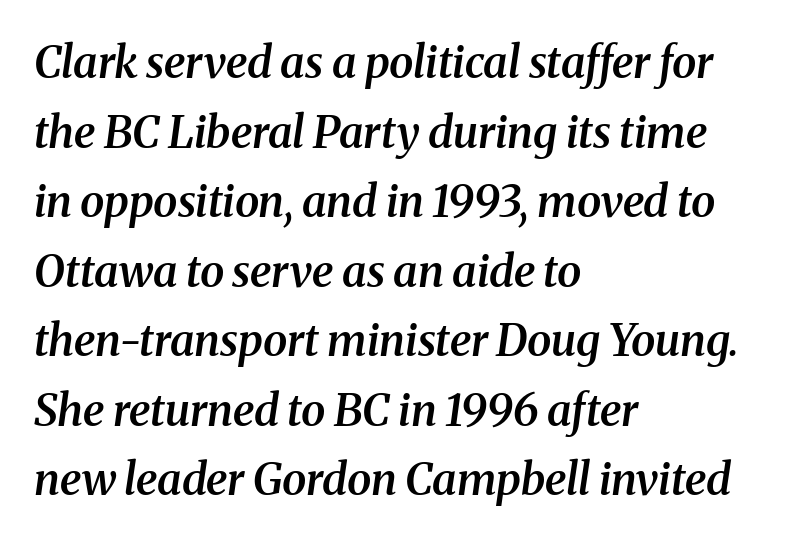
How are the letters spaced? Ordinarily, with no added tracking. Reading down the block, your eye returns to a fixed left position each line. These lines carry some extra weight — a demibold, not a full bold. If you drew a line through each stem, it would be angled.
